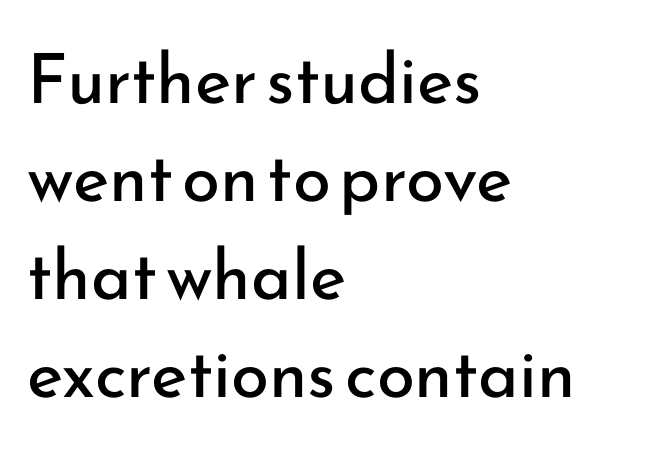
{"serif": "no", "italic": "no", "bold": "no", "weight": "regular", "width": "normal", "stroke_contrast": "low", "x_height": "small", "monospaced": "no", "underline": "no", "align": "left", "line_spacing": "normal", "line_spacing_ratio": 1.42, "letter_spacing": "normal", "letter_spacing_em": 0.0, "glyph_px": 69}
